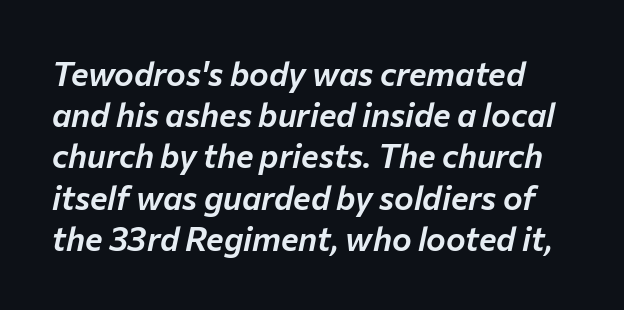
Glance below the letters and you will spot only blank space. Looking at the ascenders, they clearly lean. The leading is moderate, giving the passage an even texture. In terms of letterspacing, this is plain default setting. Think of a printed novel: that variable character pitch is what you see here.
